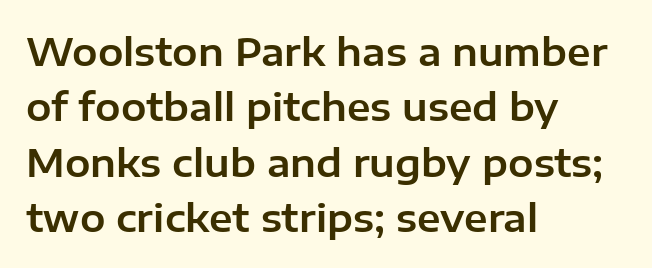
The image shows 38 px sans-serif type, upright; set left-aligned, normal line spacing (1.46x), normal letter spacing, not underlined; low stroke contrast and a medium x-height.
